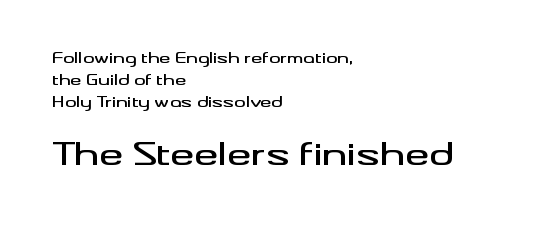
The image shows 30 px wide sans-serif type, upright; set left-aligned, normal line spacing (1.57x), normal letter spacing, not underlined; the second (bottom) block is 2.14x larger; medium stroke contrast and a small x-height.
